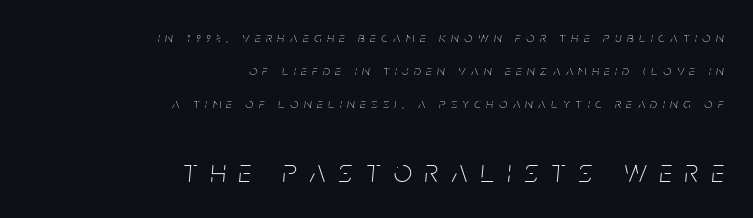
The image shows 32 px thin, condensed type, italic (leaning right); set right-aligned, loose line spacing (2.35x), unusually wide letter spacing (+0.41 em), not underlined; the second (bottom) block is 2.29x larger; low stroke contrast and a large x-height.
